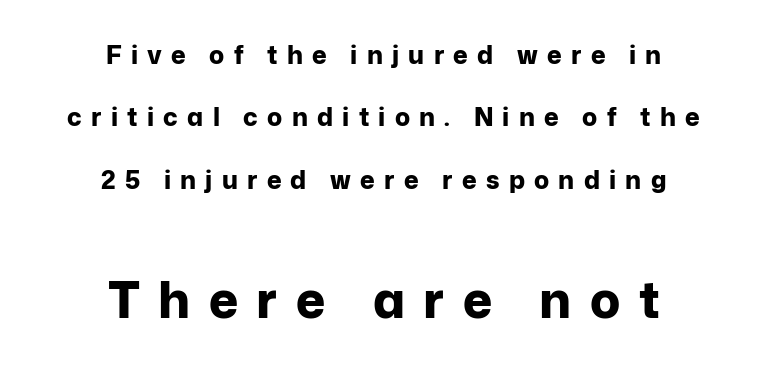
{"serif": "no", "italic": "no", "bold": "yes", "weight": "bold", "width": "normal", "stroke_contrast": "low", "x_height": "medium", "monospaced": "no", "underline": "no", "align": "center", "line_spacing": "loose", "line_spacing_ratio": 2.5, "letter_spacing": "wide", "letter_spacing_em": 0.37, "larger_block": "second", "size_ratio": 2.0, "glyph_px": 50}
